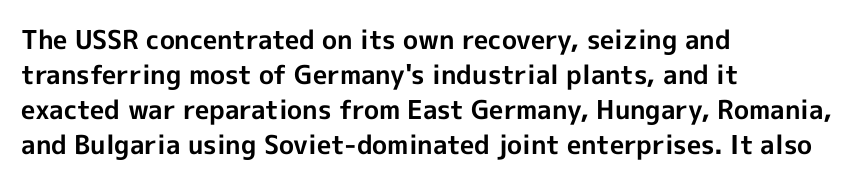
The image shows 26 px bold type, upright; set left-aligned, normal line spacing (1.35x), normal letter spacing, not underlined.
